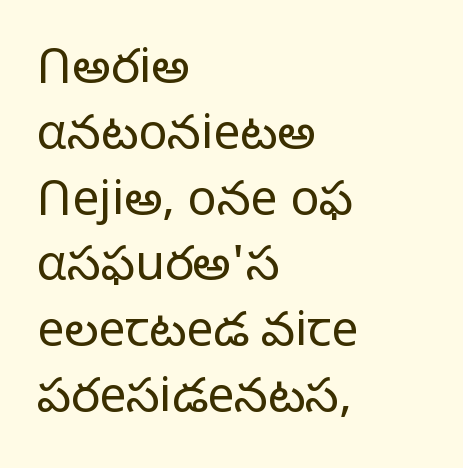
{"serif": "no", "italic": "no", "bold": "no", "weight": "light", "width": "normal", "stroke_contrast": "low", "x_height": "medium", "monospaced": "no", "underline": "no", "align": "left", "line_spacing": "normal", "line_spacing_ratio": 1.37, "letter_spacing": "normal", "letter_spacing_em": 0.0, "glyph_px": 48}
